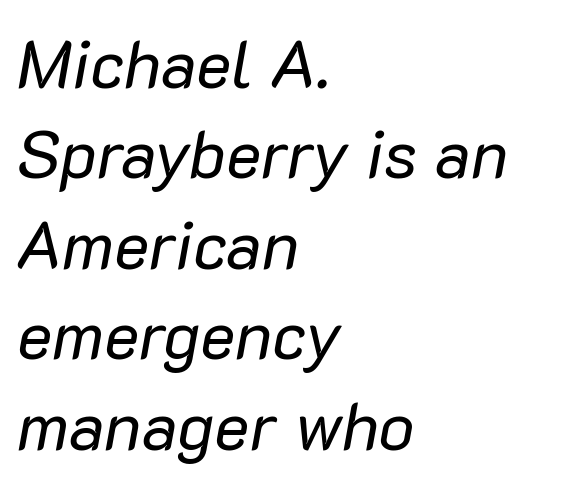
The image shows 67 px regular-weight type, italic (leaning right); set left-aligned, normal line spacing (1.35x), normal letter spacing, not underlined; low stroke contrast and a medium x-height.
